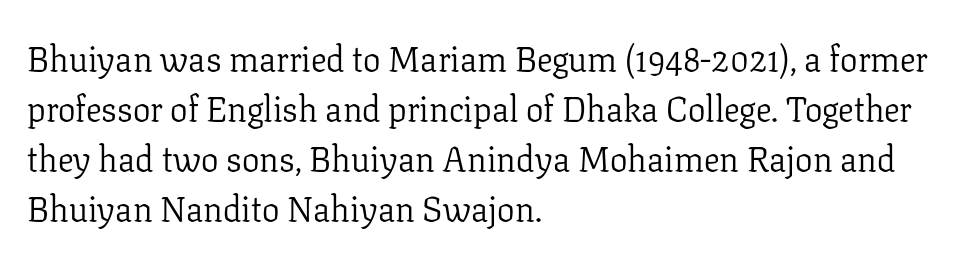
The image shows 35 px light serif type, upright; set left-aligned, normal line spacing (1.43x), normal letter spacing, not underlined; low stroke contrast and a medium x-height.
